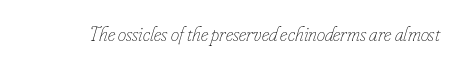
Q: Is the text bold? A: No.
Q: Is the text italic (slanted)? A: Yes, it leans right by about 16 degrees.
Q: Is the text underlined? A: No.
Q: Is the spacing between letters normal or unusually wide? A: Normal.
